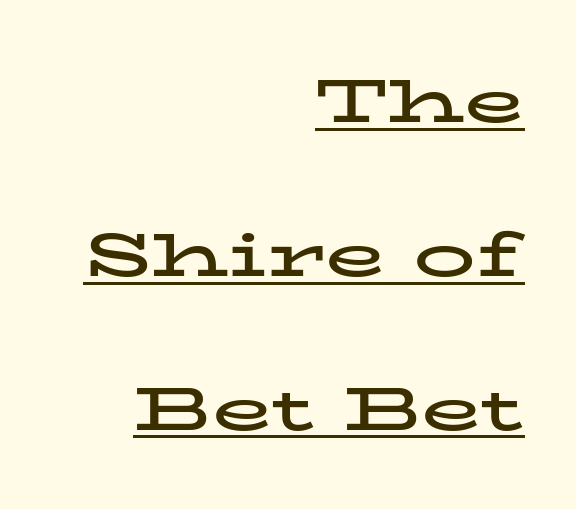
Q: Is the text bold? A: Yes.
Q: Is the text italic (slanted)? A: No, it is upright.
Q: Is the typeface a serif or a sans-serif typeface? A: Serif.
Q: Is the text underlined? A: Yes.
Q: How is the paragraph aligned? A: Right-aligned.
Q: Is the spacing between letters normal or unusually wide? A: Normal.
Q: Is the spacing between lines tight, normal or loose? A: Loose.
Q: Width (condensed, normal, or wide)? A: Wide.
Q: Stroke contrast? A: Low.
Q: x-height? A: Medium.
Q: Monospaced? A: No.
